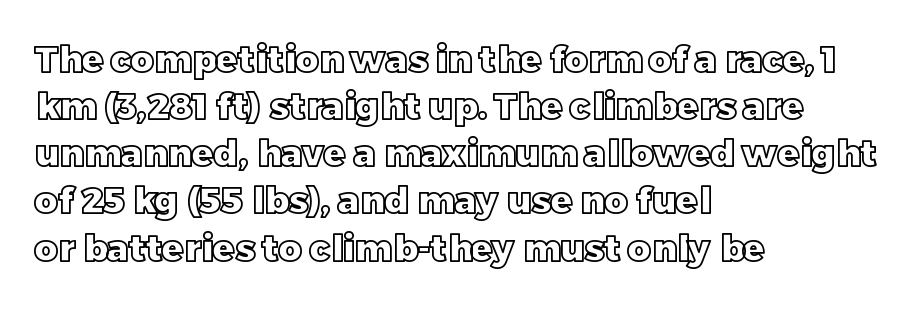
Q: Is the text italic (slanted)? A: No, it is upright.
Q: Is the text underlined? A: No.
Q: How is the paragraph aligned? A: Left-aligned.
Q: Is the spacing between letters normal or unusually wide? A: Normal.
Q: Is the spacing between lines tight, normal or loose? A: Normal.
Q: Width (condensed, normal, or wide)? A: Normal.
Q: x-height? A: Large.
Q: Monospaced? A: No.
